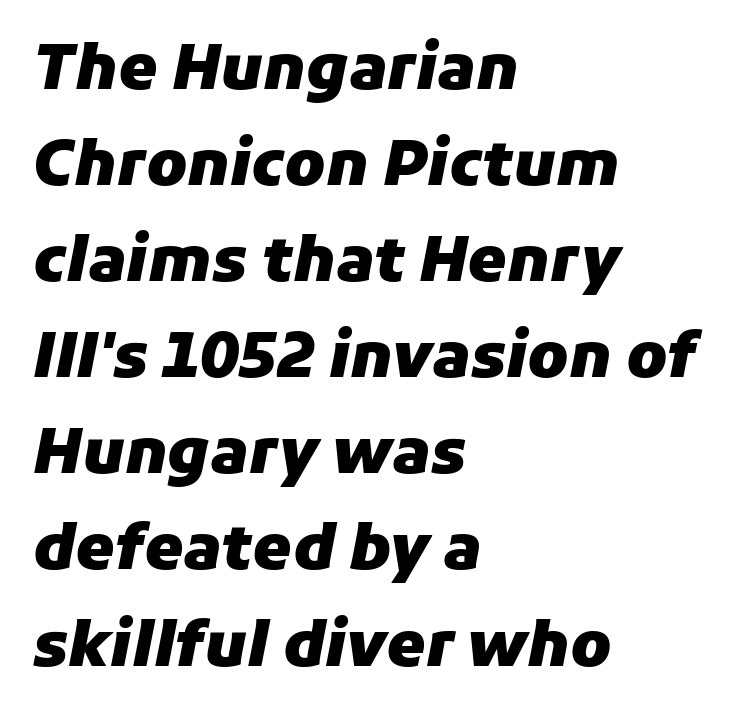
The rendering uses a bold face; every stroke is thick and dark. The leading is moderate, giving the passage an even texture. Style check: oblique. Proportional: the letters do not fall into vertical columns. These lines keep a tight, regular rhythm from letter to letter.
